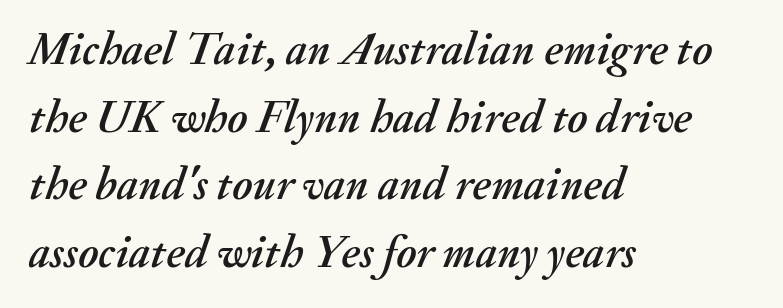
{"italic": "yes", "lean": "right", "slant_degrees": 20, "width": "normal", "stroke_contrast": "medium", "x_height": "small", "monospaced": "no", "underline": "no", "align": "left", "line_spacing": "normal", "line_spacing_ratio": 1.47, "letter_spacing": "normal", "letter_spacing_em": 0.0, "glyph_px": 46}
